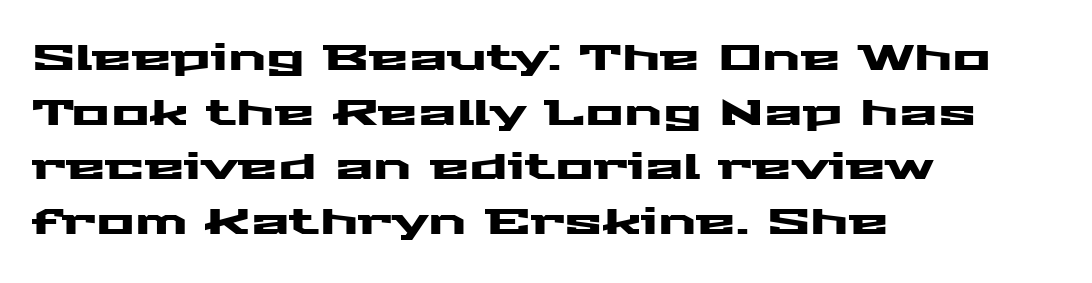
{"serif": "no", "italic": "no", "width": "wide", "stroke_contrast": "medium", "x_height": "medium", "monospaced": "no", "underline": "no", "align": "left", "line_spacing": "normal", "line_spacing_ratio": 1.52, "letter_spacing": "normal", "letter_spacing_em": 0.0, "glyph_px": 36}
